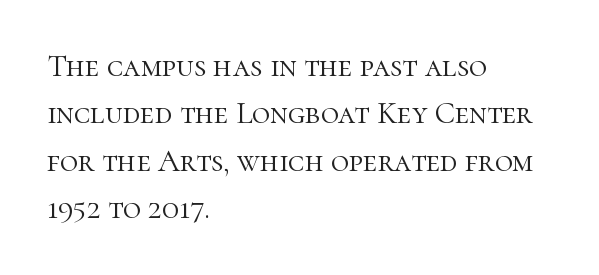
The image shows 31 px light serif type, upright; set left-aligned, normal line spacing (1.53x), normal letter spacing, not underlined; high stroke contrast and a medium x-height.
